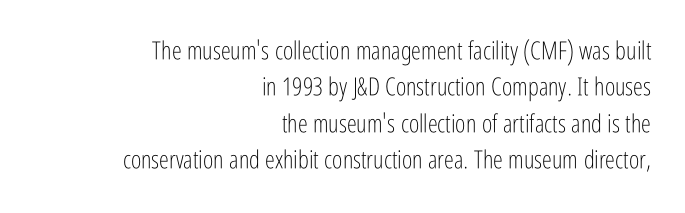
Q: Is the text bold? A: No.
Q: Is the text italic (slanted)? A: No, it is upright.
Q: Is the text underlined? A: No.
Q: How is the paragraph aligned? A: Right-aligned.
Q: Is the spacing between letters normal or unusually wide? A: Normal.
Q: Is the spacing between lines tight, normal or loose? A: Normal.
